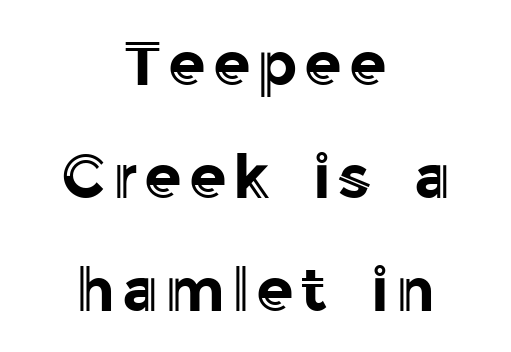
Q: Is the text italic (slanted)? A: No, it is upright.
Q: Is the text underlined? A: No.
Q: How is the paragraph aligned? A: Centered.
Q: Width (condensed, normal, or wide)? A: Normal.
Q: x-height? A: Medium.
Q: Monospaced? A: No.
